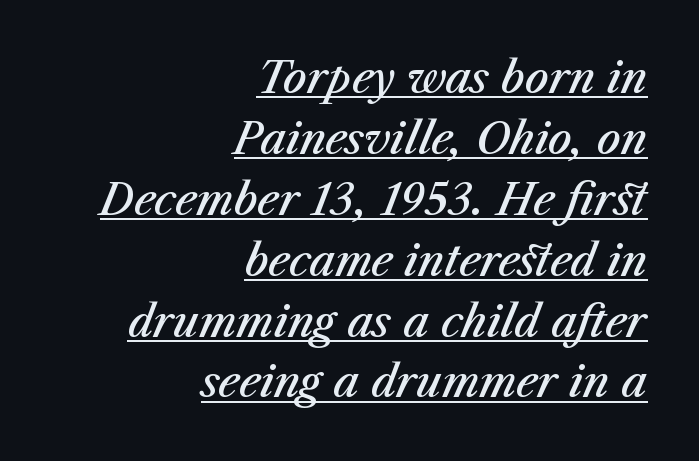
The sample has been set in demibold, a notch under bold. A typesetter would call this zero additional tracking. The rendering applies a slant to the glyphs. The lettering is marked with a stroke running underneath it. Leading: standard.
